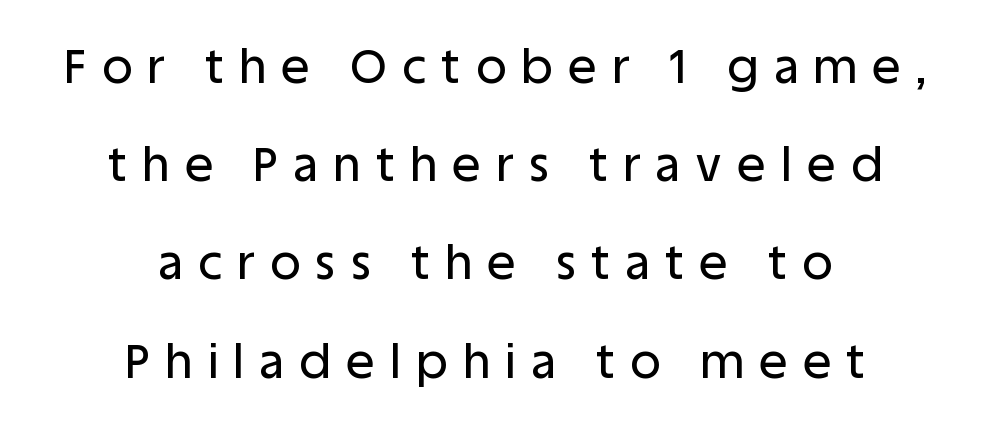
Inter-character spacing is expanded well beyond the font's built-in metrics. Descenders hang freely into open space. This rendering uses center alignment, leaving both contours irregular but symmetric. Varying glyph widths throughout — classic text-font behaviour.
